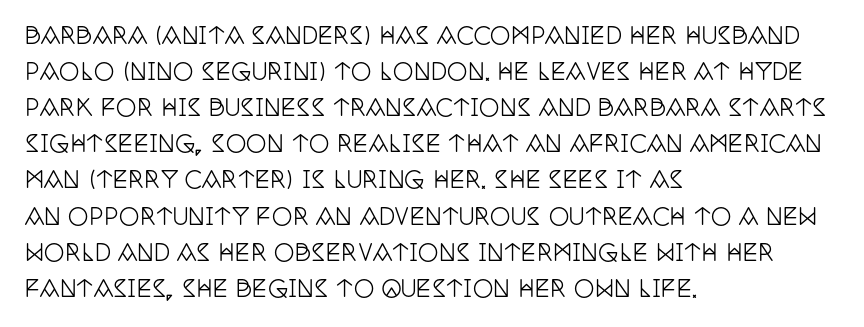
Q: Is the text italic (slanted)? A: No, it is upright.
Q: Is the text underlined? A: No.
Q: How is the paragraph aligned? A: Left-aligned.
Q: Is the spacing between letters normal or unusually wide? A: Normal.
Q: Is the spacing between lines tight, normal or loose? A: Normal.
